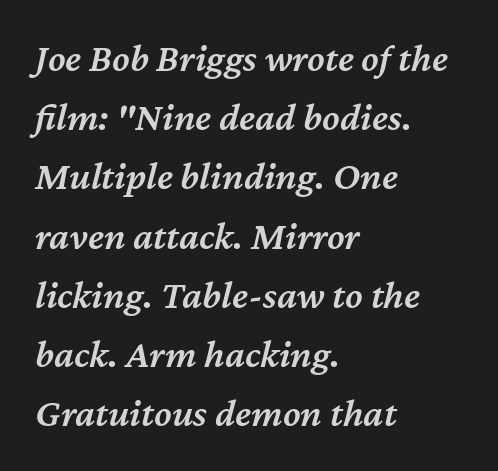
Interline gaps are of average width in this sample. The zone under the glyphs is completely vacant. Spacing between characters is what you'd get straight out of the box. The compositor pushed each line to the left boundary.
